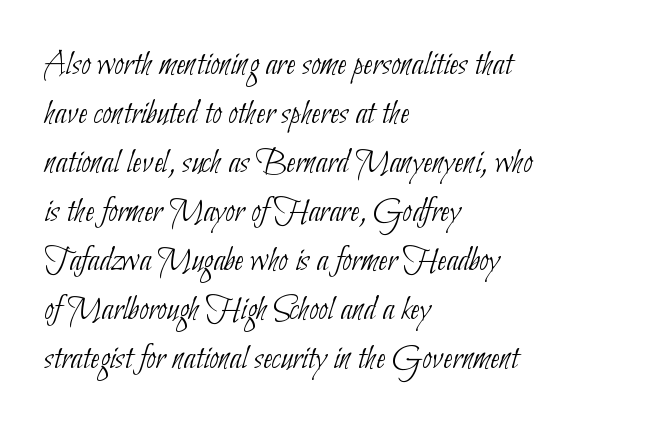
{"serif": "no", "bold": "no", "weight": "thin", "width": "condensed", "stroke_contrast": "low", "x_height": "small", "monospaced": "no", "underline": "no", "align": "left", "line_spacing": "normal", "line_spacing_ratio": 1.4, "letter_spacing": "normal", "letter_spacing_em": 0.0, "glyph_px": 35}
